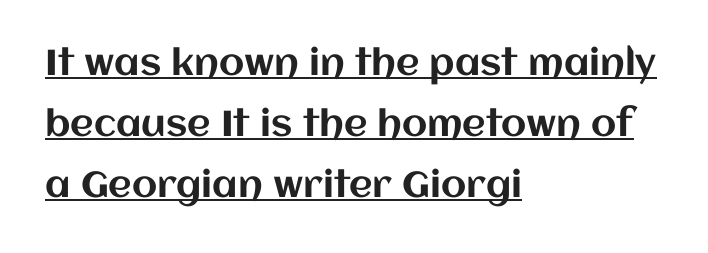
{"italic": "no", "width": "normal", "stroke_contrast": "medium", "x_height": "large", "monospaced": "no", "underline": "yes", "align": "left", "line_spacing": "normal", "line_spacing_ratio": 1.7, "letter_spacing": "normal", "letter_spacing_em": 0.0, "glyph_px": 36}
